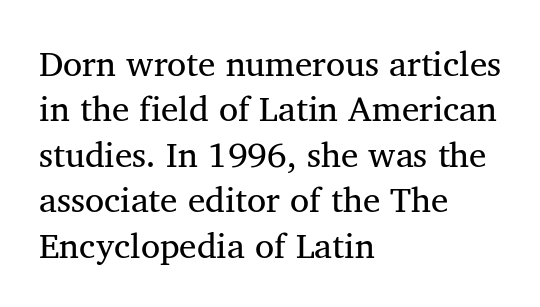
This rendering employs a face with finishing strokes, i.e., a serif. The zone under the glyphs is completely vacant. Is this a fixed-width face? No — the glyphs have proportional, varying widths. The vertical gap from one line to the next is medium. Casual observation: everything's shoved over to the left. Tracking value appears to be zero — textbook default spacing.
